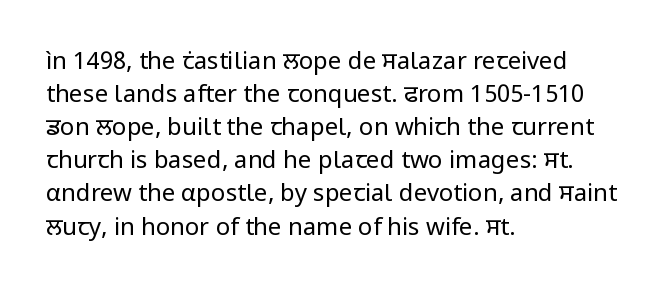
The image shows 24 px text type, upright; set left-aligned, normal line spacing (1.38x), normal letter spacing, not underlined.
